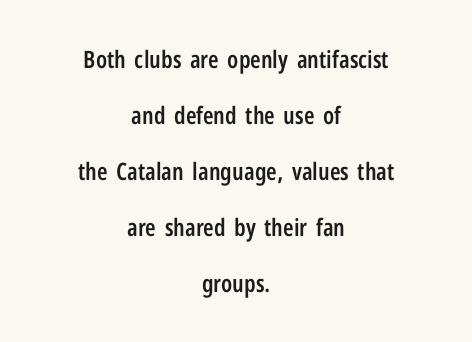
Q: Is the text bold? A: Semi-bold.
Q: Is the text italic (slanted)? A: No, it is upright.
Q: Is the text underlined? A: No.
Q: How is the paragraph aligned? A: Centered.
Q: Is the spacing between letters normal or unusually wide? A: Normal.
Q: Is the spacing between lines tight, normal or loose? A: Loose.
